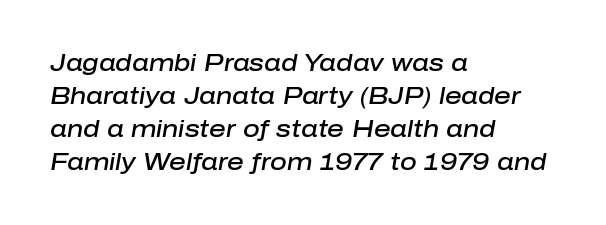
Q: Is the text bold? A: Semi-bold.
Q: Is the text italic (slanted)? A: Yes, it leans right by about 10 degrees.
Q: Is the text underlined? A: No.
Q: How is the paragraph aligned? A: Left-aligned.
Q: Is the spacing between letters normal or unusually wide? A: Normal.
Q: Is the spacing between lines tight, normal or loose? A: Normal.
